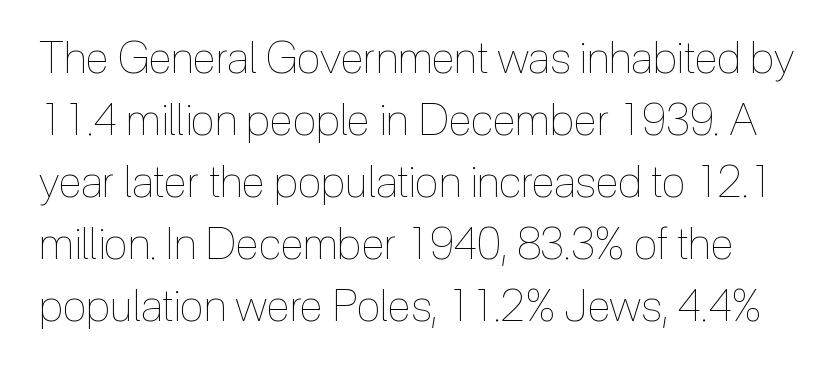
{"italic": "no", "bold": "no", "weight": "thin", "width": "condensed", "x_height": "medium", "monospaced": "no", "underline": "no", "line_spacing": "normal", "line_spacing_ratio": 1.41, "letter_spacing": "normal", "letter_spacing_em": 0.0, "glyph_px": 44}
